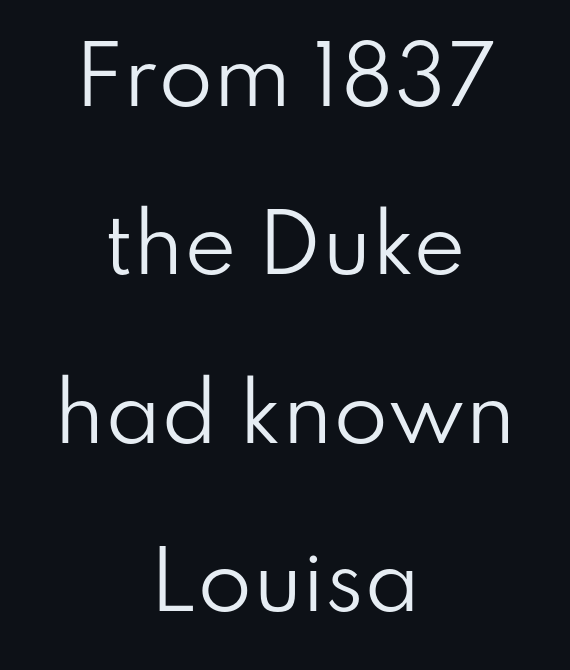
Q: Is the text bold? A: No.
Q: Is the text italic (slanted)? A: No, it is upright.
Q: Is the typeface a serif or a sans-serif typeface? A: Sans-serif.
Q: Is the text underlined? A: No.
Q: How is the paragraph aligned? A: Centered.
Q: Is the spacing between letters normal or unusually wide? A: Normal.
Q: Is the spacing between lines tight, normal or loose? A: Loose.
Q: Width (condensed, normal, or wide)? A: Normal.
Q: Stroke contrast? A: Low.
Q: x-height? A: Small.
Q: Monospaced? A: No.
